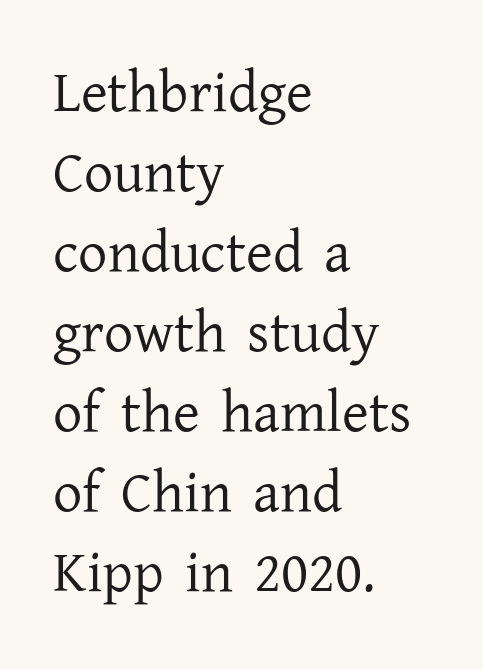
The image shows 58 px regular-weight serif type, upright; set left-aligned, normal line spacing (1.38x), normal letter spacing, not underlined; low stroke contrast and a medium x-height.
